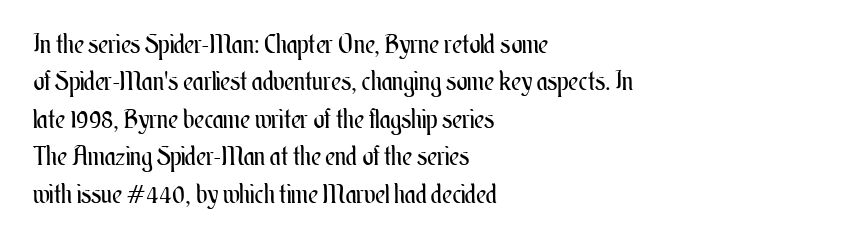
The image shows 26 px text type, upright; set left-aligned, normal line spacing (1.44x), normal letter spacing, not underlined.
